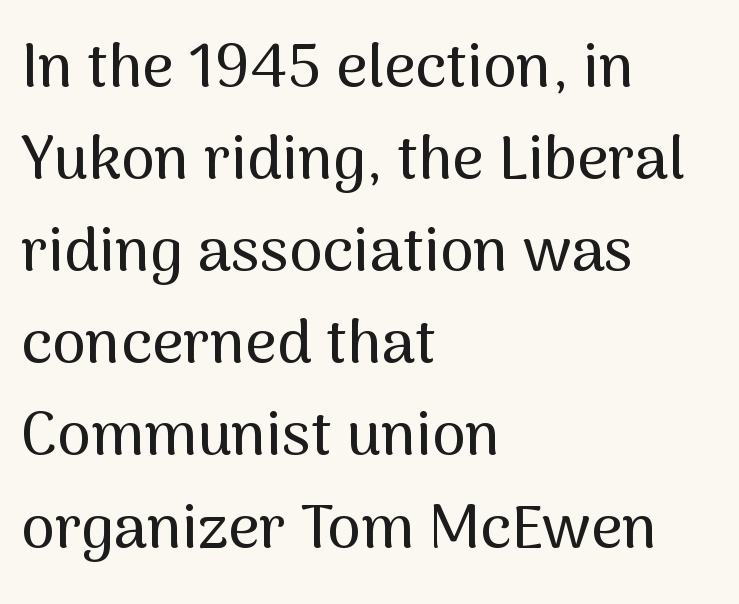
{"serif": "no", "italic": "no", "width": "normal", "stroke_contrast": "medium", "x_height": "medium", "monospaced": "no", "underline": "no", "align": "left", "line_spacing": "normal", "line_spacing_ratio": 1.51, "letter_spacing": "normal", "letter_spacing_em": 0.0, "glyph_px": 61}
